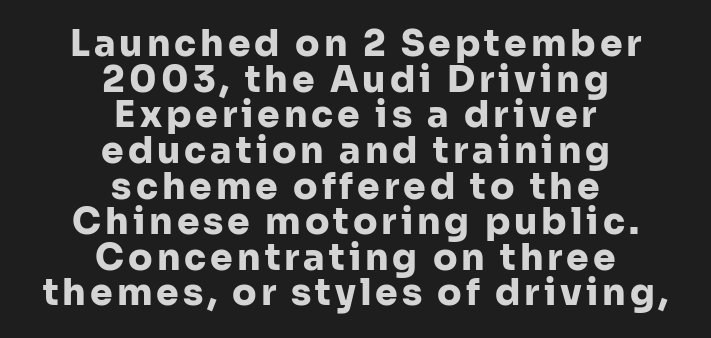
The image shows 36 px heavy sans-serif type, upright; set centered, tight line spacing (0.99x), not underlined; low stroke contrast and a medium x-height.
